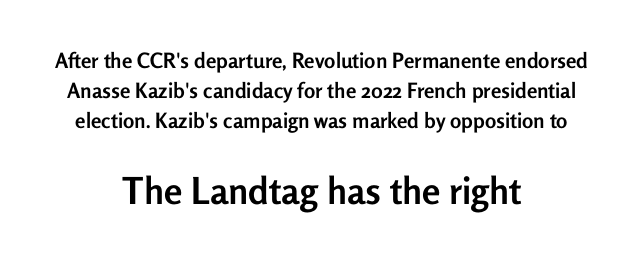
Q: Is the text bold? A: Yes.
Q: Is the text italic (slanted)? A: No, it is upright.
Q: Is the typeface a serif or a sans-serif typeface? A: Sans-serif.
Q: Is the text underlined? A: No.
Q: How is the paragraph aligned? A: Centered.
Q: Is the spacing between letters normal or unusually wide? A: Normal.
Q: Is the spacing between lines tight, normal or loose? A: Normal.
Q: Which block of text is set in a larger size, the first (top) or the second (bottom)? A: The second (bottom) one.
Q: Width (condensed, normal, or wide)? A: Normal.
Q: Stroke contrast? A: Low.
Q: x-height? A: Medium.
Q: Monospaced? A: No.
